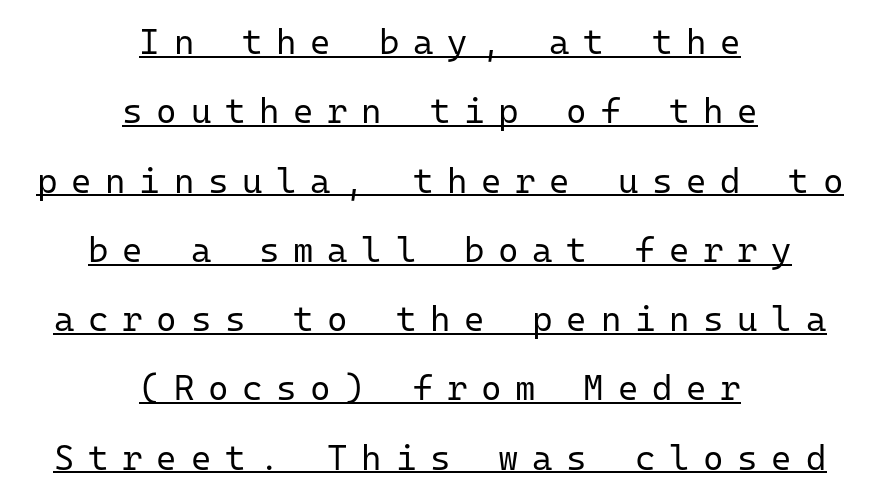
Caption: expanded tracking, letters set apart. Observe the absence of serifs on each vertical stroke in this sample. If you drew a line through each stem, it would be perfectly vertical. Do the characters align in a grid? Yes, the font is monospaced. Compared with a flush-left layout, this one balances lines on the center instead. The strokes are not fattened; the text isn't bold.
